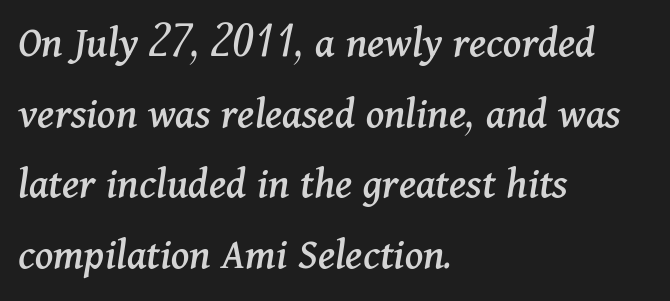
{"serif": "yes", "italic": "yes", "lean": "right", "slant_degrees": 11, "width": "normal", "stroke_contrast": "medium", "x_height": "medium", "monospaced": "no", "underline": "no", "align": "left", "line_spacing": "normal", "line_spacing_ratio": 1.57, "letter_spacing": "normal", "letter_spacing_em": 0.0, "glyph_px": 45}
